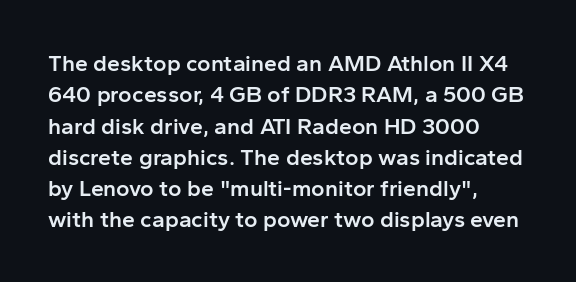
Type without underlining. Compared with an ordinary text face, these strokes are moderately heavier — a semibold. A typesetter would call this zero additional tracking. The vertical gap from one line to the next is medium.
